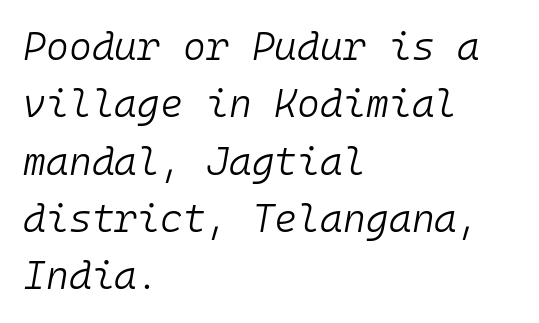
Note the uniform advance width — an 'i' takes as much space as an 'm'. This rendering uses left alignment, leaving the right contour irregular. Each row of text sits above clean, open space. Emphasis-style slanted type is in use. The leading is moderate, giving the passage an even texture. How are the letters spaced? Ordinarily, with no added tracking.
